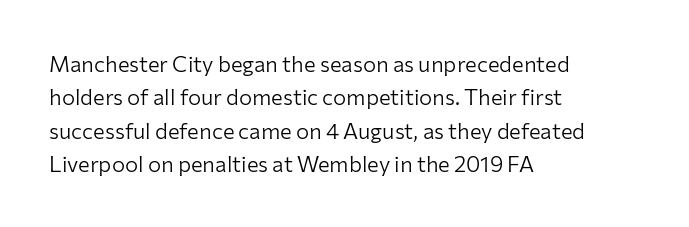
The image shows 22 px text type, upright; set left-aligned, normal line spacing (1.52x), normal letter spacing, not underlined.
